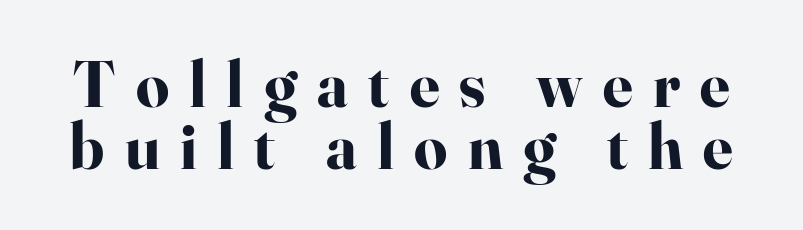
The image shows 65 px bold serif type, upright; set tight line spacing (0.96x), unusually wide letter spacing (+0.31 em), not underlined; high stroke contrast and a small x-height.
